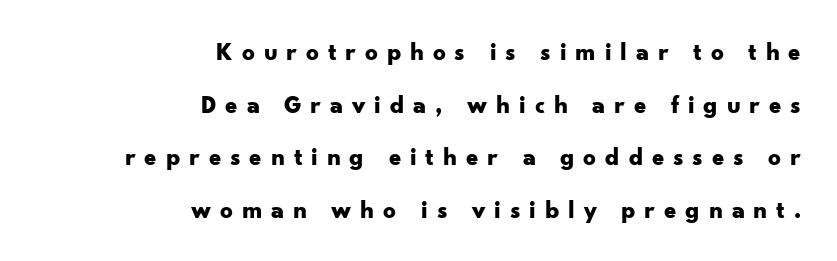
{"italic": "no", "bold": "yes", "underline": "no", "align": "right", "line_spacing": "loose", "line_spacing_ratio": 2.11, "letter_spacing": "wide", "letter_spacing_em": 0.35, "glyph_px": 25}
